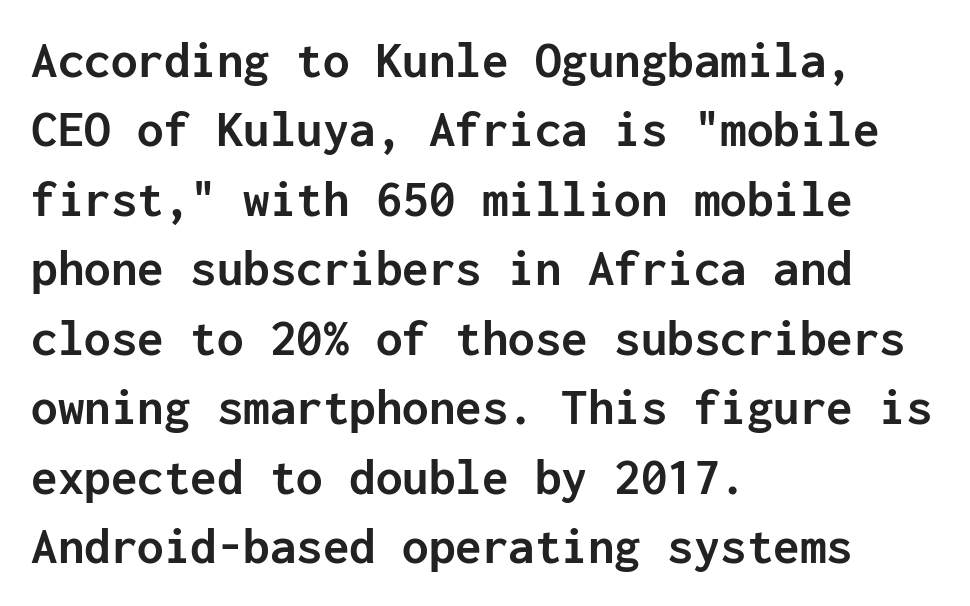
{"serif": "no", "italic": "no", "bold": "yes", "weight": "semibold", "width": "normal", "stroke_contrast": "low", "x_height": "medium", "monospaced": "yes", "underline": "no", "align": "left", "line_spacing": "normal", "line_spacing_ratio": 1.31, "letter_spacing": "normal", "letter_spacing_em": 0.0, "glyph_px": 53}
